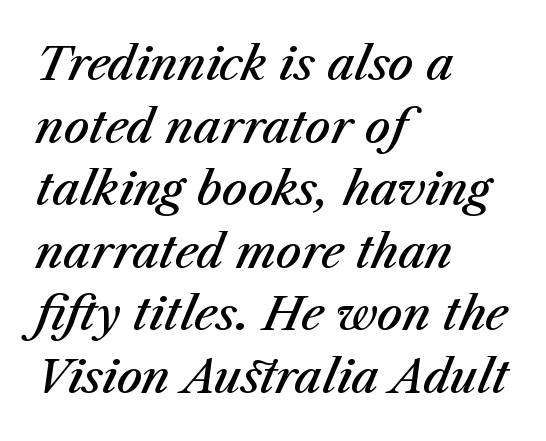
Q: Is the text bold? A: Semi-bold.
Q: Is the text italic (slanted)? A: Yes, it leans right by about 23 degrees.
Q: Is the text underlined? A: No.
Q: How is the paragraph aligned? A: Left-aligned.
Q: Is the spacing between letters normal or unusually wide? A: Normal.
Q: Is the spacing between lines tight, normal or loose? A: Normal.
Q: Width (condensed, normal, or wide)? A: Normal.
Q: Stroke contrast? A: Medium.
Q: x-height? A: Medium.
Q: Monospaced? A: No.
